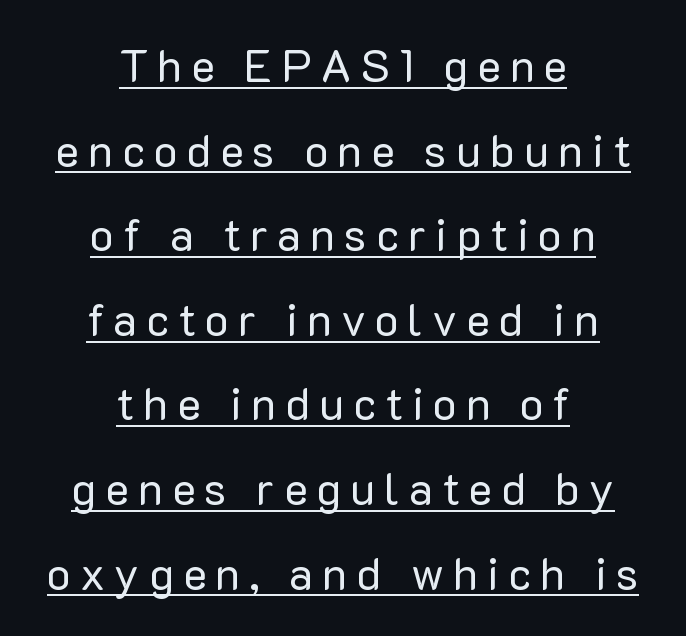
{"serif": "no", "italic": "no", "bold": "no", "weight": "regular", "width": "normal", "stroke_contrast": "low", "x_height": "medium", "monospaced": "no", "underline": "yes", "align": "center", "line_spacing_ratio": 1.88, "letter_spacing": "wide", "letter_spacing_em": 0.2, "glyph_px": 45}
